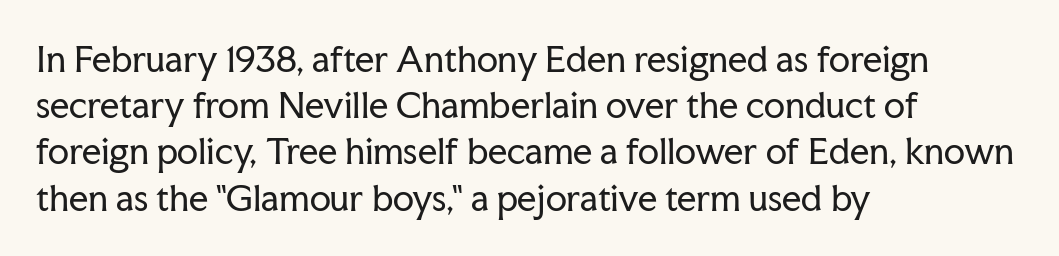
Q: Is the text bold? A: No.
Q: Is the text italic (slanted)? A: No, it is upright.
Q: Is the typeface a serif or a sans-serif typeface? A: Serif.
Q: Is the text underlined? A: No.
Q: How is the paragraph aligned? A: Left-aligned.
Q: Is the spacing between letters normal or unusually wide? A: Normal.
Q: Is the spacing between lines tight, normal or loose? A: Normal.
Q: Width (condensed, normal, or wide)? A: Normal.
Q: Stroke contrast? A: Low.
Q: x-height? A: Medium.
Q: Monospaced? A: No.
